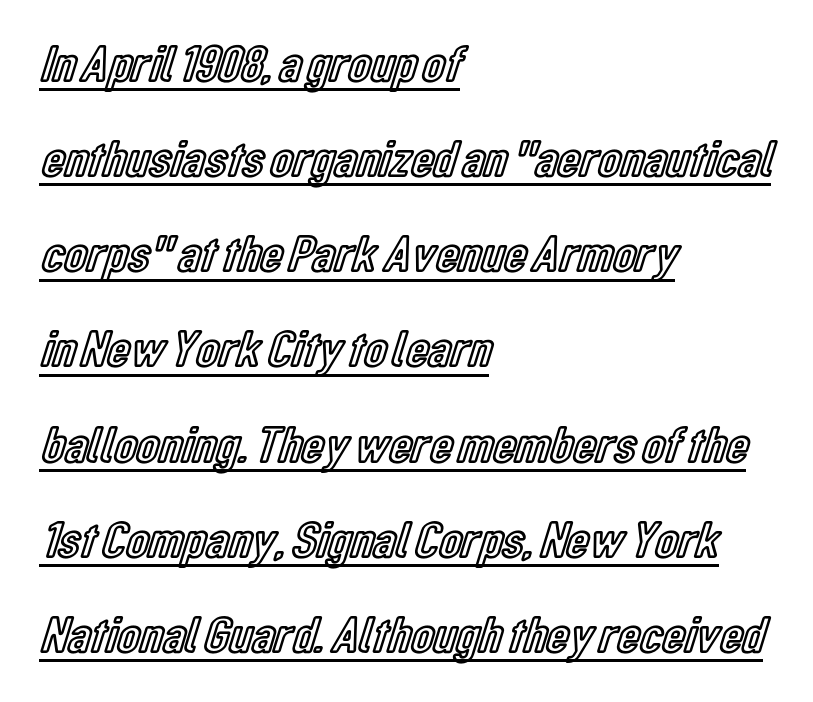
Q: Is the text italic (slanted)? A: Yes.
Q: Is the text underlined? A: Yes.
Q: How is the paragraph aligned? A: Left-aligned.
Q: Is the spacing between letters normal or unusually wide? A: Normal.
Q: Width (condensed, normal, or wide)? A: Condensed.
Q: x-height? A: Medium.
Q: Monospaced? A: No.
